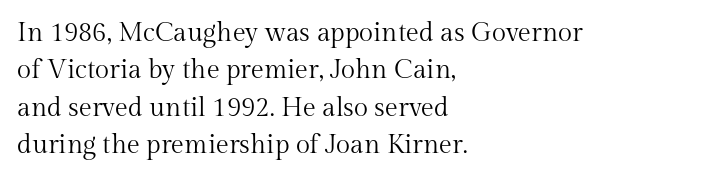
Q: Is the text bold? A: No.
Q: Is the text italic (slanted)? A: No, it is upright.
Q: Is the text underlined? A: No.
Q: How is the paragraph aligned? A: Left-aligned.
Q: Is the spacing between letters normal or unusually wide? A: Normal.
Q: Is the spacing between lines tight, normal or loose? A: Normal.
